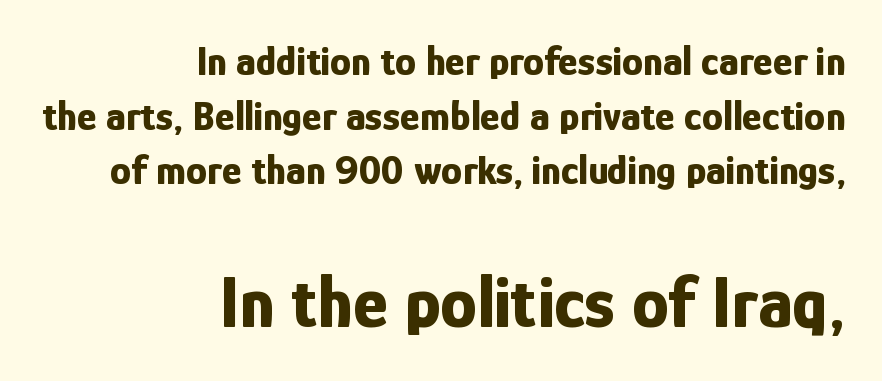
The image shows 74 px bold, condensed sans-serif type, upright; set right-aligned, normal line spacing (1.3x), normal letter spacing, not underlined; the second (bottom) block is 1.76x larger; low stroke contrast and a medium x-height.
